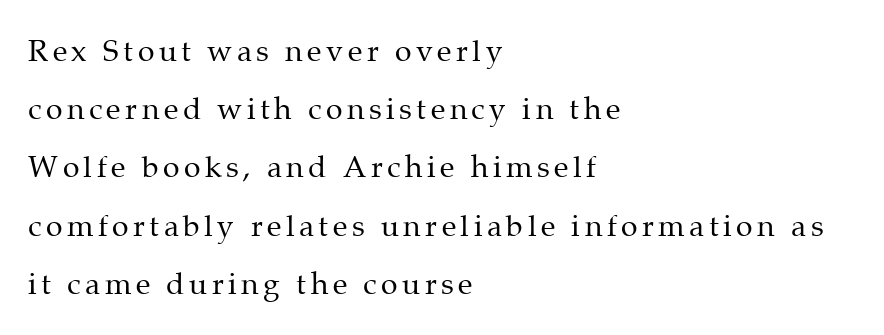
Q: Is the text bold? A: No.
Q: Is the text italic (slanted)? A: No, it is upright.
Q: Is the typeface a serif or a sans-serif typeface? A: Serif.
Q: Is the text underlined? A: No.
Q: How is the paragraph aligned? A: Left-aligned.
Q: Is the spacing between lines tight, normal or loose? A: Loose.
Q: Width (condensed, normal, or wide)? A: Normal.
Q: Stroke contrast? A: Medium.
Q: x-height? A: Medium.
Q: Monospaced? A: No.
